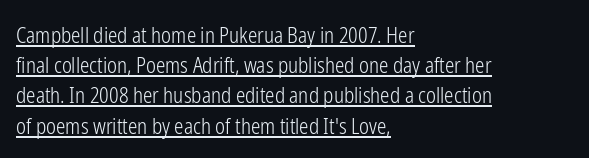
{"italic": "no", "bold": "no", "underline": "yes", "align": "left", "line_spacing": "normal", "line_spacing_ratio": 1.44, "letter_spacing": "normal", "letter_spacing_em": 0.0, "glyph_px": 21}
